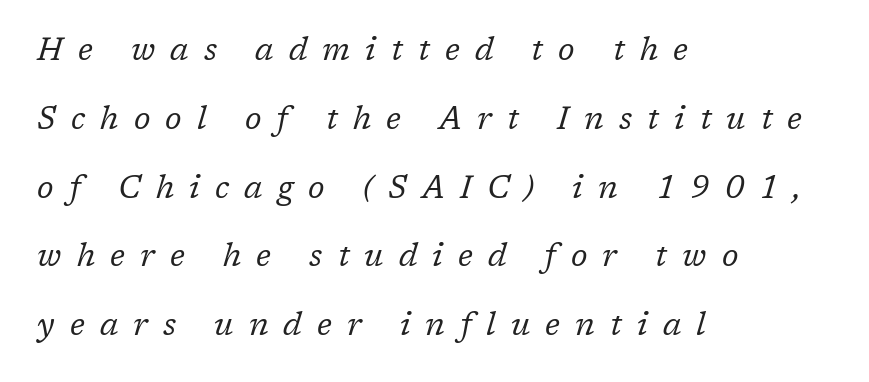
The image shows 31 px regular-weight serif type, italic (leaning right); set left-aligned, loose line spacing (2.22x), unusually wide letter spacing (+0.49 em), not underlined; low stroke contrast and a medium x-height.
